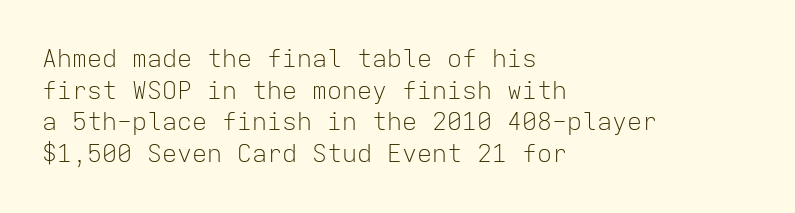
The image shows 25 px text type, upright; set left-aligned, normal line spacing (1.27x), normal letter spacing, not underlined.
